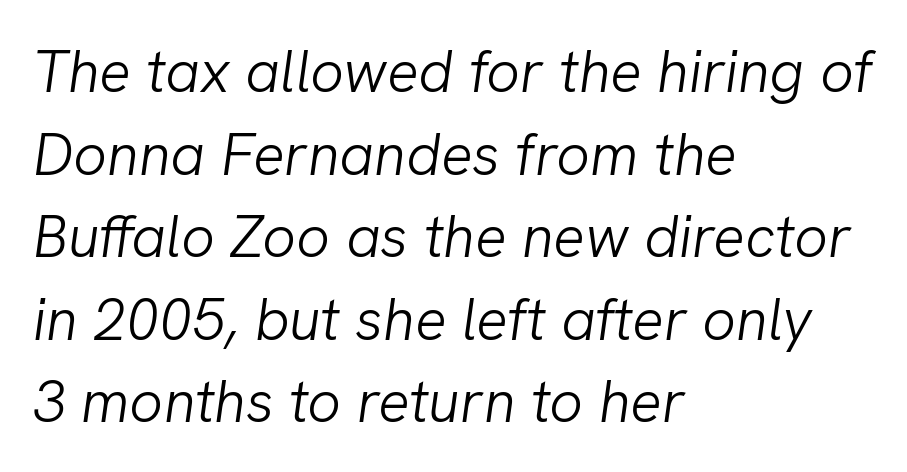
Q: Is the text bold? A: No.
Q: Is the text italic (slanted)? A: Yes, it leans right by about 8 degrees.
Q: Is the text underlined? A: No.
Q: How is the paragraph aligned? A: Left-aligned.
Q: Is the spacing between letters normal or unusually wide? A: Normal.
Q: Is the spacing between lines tight, normal or loose? A: Normal.
Q: Width (condensed, normal, or wide)? A: Normal.
Q: Stroke contrast? A: Low.
Q: x-height? A: Medium.
Q: Monospaced? A: No.
